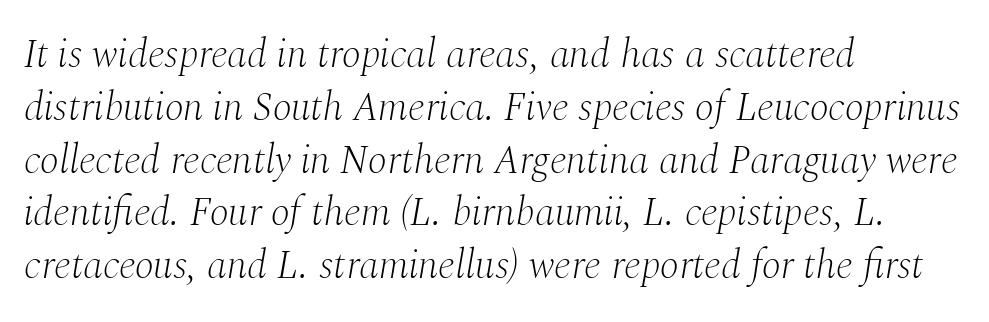
Q: Is the text bold? A: No.
Q: Is the text italic (slanted)? A: Yes, it leans right by about 10 degrees.
Q: Is the typeface a serif or a sans-serif typeface? A: Serif.
Q: Is the text underlined? A: No.
Q: How is the paragraph aligned? A: Left-aligned.
Q: Is the spacing between letters normal or unusually wide? A: Normal.
Q: Is the spacing between lines tight, normal or loose? A: Normal.
Q: Width (condensed, normal, or wide)? A: Normal.
Q: Stroke contrast? A: Medium.
Q: x-height? A: Medium.
Q: Monospaced? A: No.
